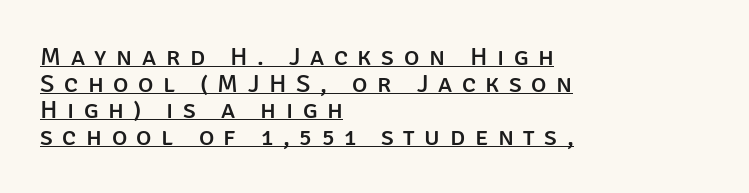
{"italic": "no", "underline": "yes", "align": "left", "line_spacing": "tight", "line_spacing_ratio": 1.02, "letter_spacing": "wide", "letter_spacing_em": 0.37, "glyph_px": 26}
